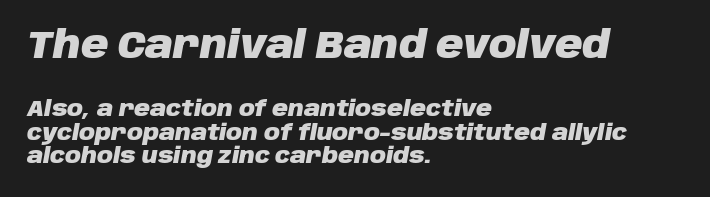
The image shows 38 px heavy type, italic (leaning right); set left-aligned, tight line spacing (1.07x), normal letter spacing, not underlined; the first (top) block is 1.73x larger; low stroke contrast and a large x-height.
